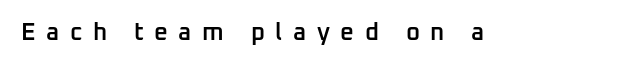
Q: Is the text bold? A: Semi-bold.
Q: Is the text italic (slanted)? A: No, it is upright.
Q: Is the text underlined? A: No.
Q: Is the spacing between letters normal or unusually wide? A: Unusually wide.
